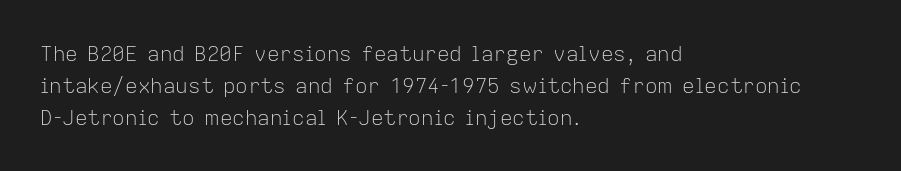
{"italic": "no", "bold": "no", "underline": "no", "align": "left", "line_spacing": "normal", "line_spacing_ratio": 1.52, "letter_spacing": "normal", "letter_spacing_em": 0.0, "glyph_px": 21}
